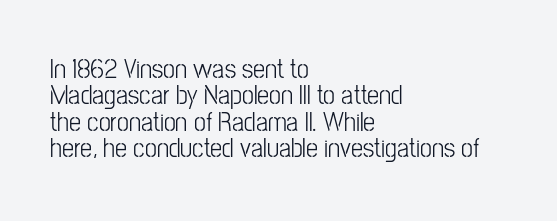
The image shows 27 px text type, upright; set left-aligned, tight line spacing (0.98x), normal letter spacing, not underlined.
